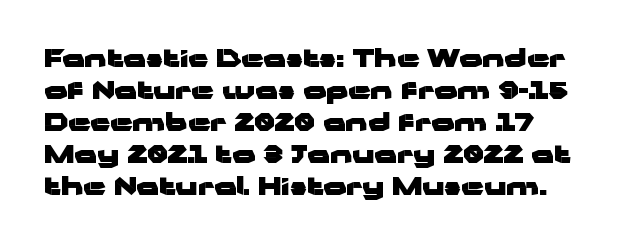
{"italic": "no", "bold": "yes", "underline": "no", "line_spacing": "normal", "line_spacing_ratio": 1.28, "letter_spacing": "normal", "letter_spacing_em": 0.0, "glyph_px": 25}
